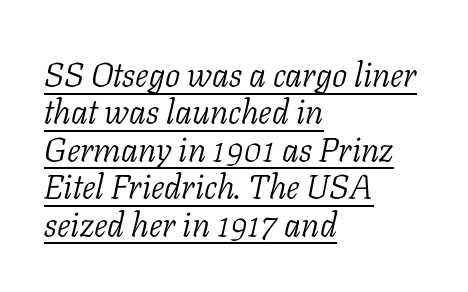
The image shows 34 px light serif type, italic (leaning right); set left-aligned, tight line spacing (1.1x), normal letter spacing, underlined; low stroke contrast and a medium x-height.
